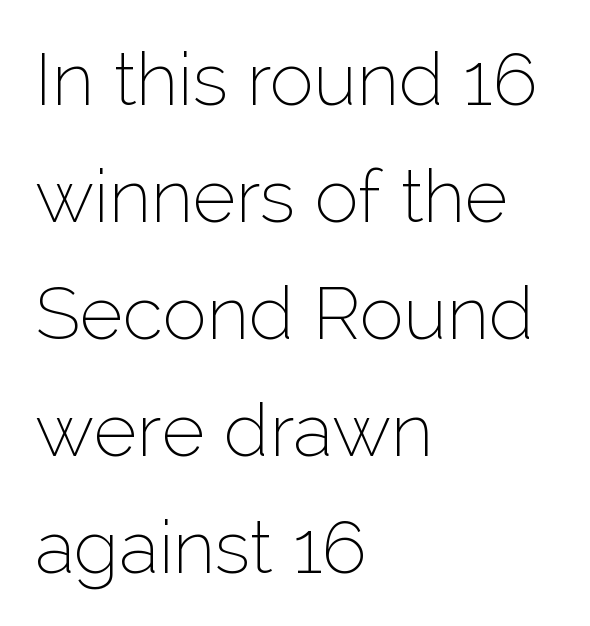
Q: Is the text bold? A: No.
Q: Is the text italic (slanted)? A: No, it is upright.
Q: Is the typeface a serif or a sans-serif typeface? A: Sans-serif.
Q: Is the text underlined? A: No.
Q: How is the paragraph aligned? A: Left-aligned.
Q: Is the spacing between letters normal or unusually wide? A: Normal.
Q: Is the spacing between lines tight, normal or loose? A: Normal.
Q: Width (condensed, normal, or wide)? A: Normal.
Q: Stroke contrast? A: Low.
Q: x-height? A: Medium.
Q: Monospaced? A: No.
